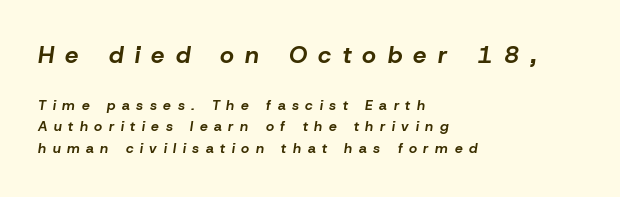
The image shows 24 px bold type, italic (leaning right); set left-aligned, normal line spacing (1.56x), unusually wide letter spacing (+0.47 em), not underlined; the first (top) block is 1.71x larger.
